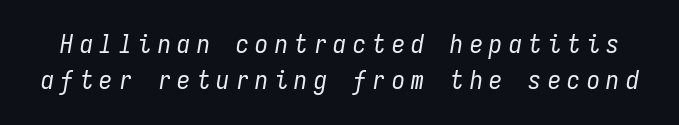
Q: Is the text bold? A: No.
Q: Is the text italic (slanted)? A: Yes, it leans right by about 9 degrees.
Q: Is the text underlined? A: No.
Q: Is the spacing between letters normal or unusually wide? A: Unusually wide.
Q: Is the spacing between lines tight, normal or loose? A: Normal.
